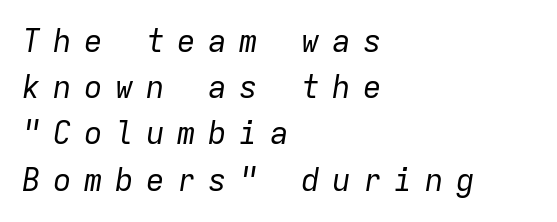
Underline: absent. The paragraph has a hard left edge and a soft right edge. Summary of weight: not heavy and not bold. Looks like terminal output: every glyph gets an equal slot. This rendering widens character spacing well past its baseline value. The rendering uses a moderate line-height, typical for paragraphs.
